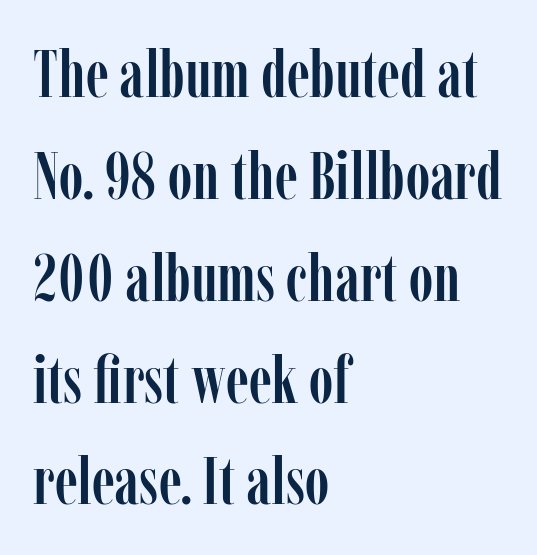
{"serif": "yes", "italic": "no", "width": "condensed", "stroke_contrast": "low", "x_height": "medium", "monospaced": "no", "underline": "no", "align": "left", "line_spacing": "normal", "line_spacing_ratio": 1.52, "letter_spacing": "normal", "letter_spacing_em": 0.0, "glyph_px": 67}
